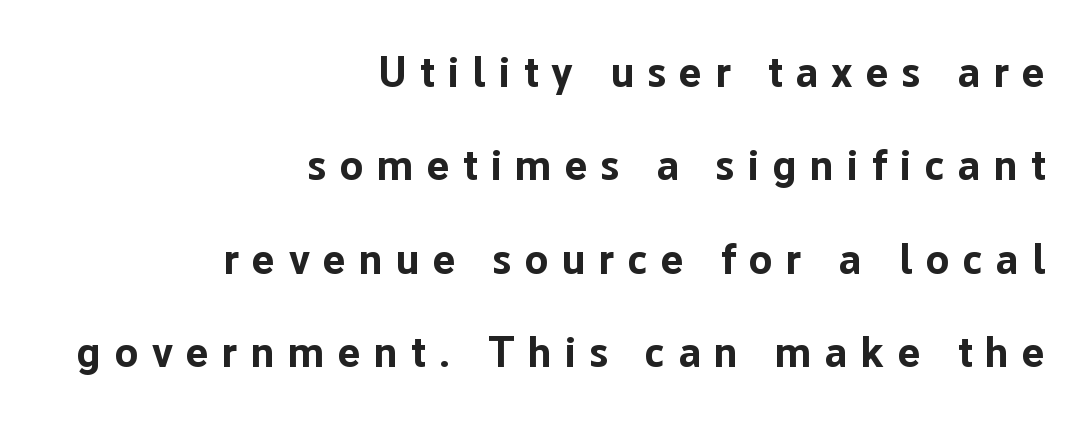
Q: Is the text bold? A: Yes.
Q: Is the text italic (slanted)? A: No, it is upright.
Q: Is the typeface a serif or a sans-serif typeface? A: Sans-serif.
Q: Is the text underlined? A: No.
Q: How is the paragraph aligned? A: Right-aligned.
Q: Is the spacing between letters normal or unusually wide? A: Unusually wide.
Q: Is the spacing between lines tight, normal or loose? A: Loose.
Q: Width (condensed, normal, or wide)? A: Normal.
Q: Stroke contrast? A: Low.
Q: x-height? A: Medium.
Q: Monospaced? A: No.
